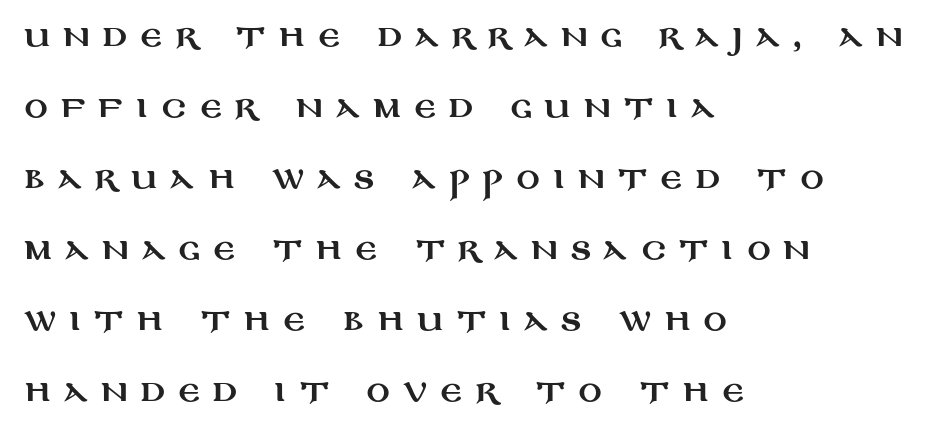
{"serif": "no", "italic": "no", "width": "wide", "stroke_contrast": "medium", "x_height": "large", "monospaced": "no", "underline": "no", "align": "left", "line_spacing": "loose", "line_spacing_ratio": 2.45, "letter_spacing": "wide", "letter_spacing_em": 0.45, "glyph_px": 29}
